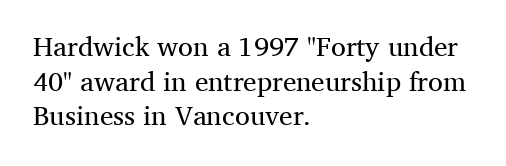
{"italic": "no", "bold": "no", "underline": "no", "align": "left", "line_spacing": "normal", "line_spacing_ratio": 1.28, "letter_spacing": "normal", "letter_spacing_em": 0.0, "glyph_px": 27}
